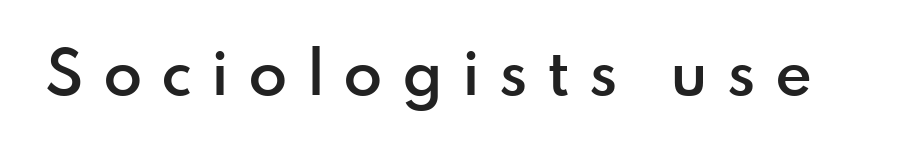
Q: Is the text bold? A: Semi-bold.
Q: Is the text italic (slanted)? A: No, it is upright.
Q: Is the typeface a serif or a sans-serif typeface? A: Sans-serif.
Q: Is the text underlined? A: No.
Q: Is the spacing between letters normal or unusually wide? A: Unusually wide.
Q: Width (condensed, normal, or wide)? A: Normal.
Q: Stroke contrast? A: Low.
Q: x-height? A: Small.
Q: Monospaced? A: No.
